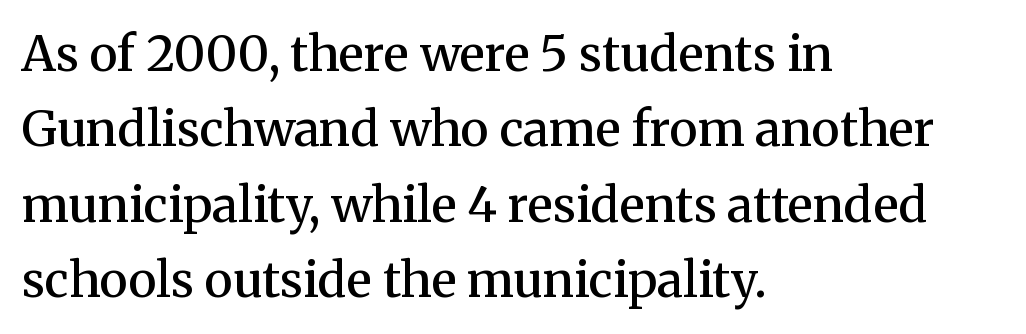
Q: Is the text bold? A: Semi-bold.
Q: Is the text italic (slanted)? A: No, it is upright.
Q: Is the typeface a serif or a sans-serif typeface? A: Serif.
Q: Is the text underlined? A: No.
Q: How is the paragraph aligned? A: Left-aligned.
Q: Is the spacing between letters normal or unusually wide? A: Normal.
Q: Is the spacing between lines tight, normal or loose? A: Normal.
Q: Width (condensed, normal, or wide)? A: Normal.
Q: Stroke contrast? A: Medium.
Q: x-height? A: Medium.
Q: Monospaced? A: No.
